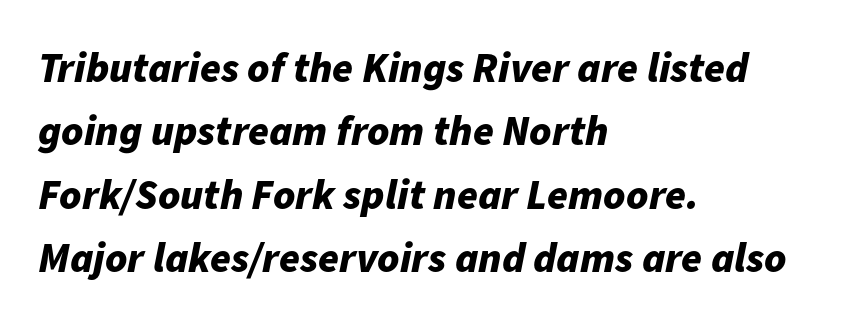
{"italic": "yes", "lean": "right", "slant_degrees": 11, "bold": "yes", "weight": "bold", "width": "normal", "stroke_contrast": "low", "x_height": "medium", "monospaced": "no", "underline": "no", "align": "left", "line_spacing": "normal", "line_spacing_ratio": 1.51, "letter_spacing": "normal", "letter_spacing_em": 0.0, "glyph_px": 42}
